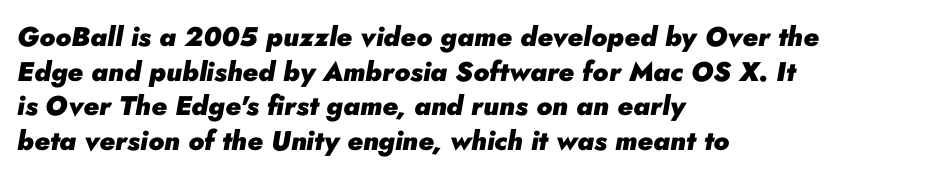
Emphasis by weight is at full strength: bold. Alignment: flush left. Slanted lettering throughout. The tracking reads as untouched default to a designer's eye. Just letters on the line, the space beneath them empty.
